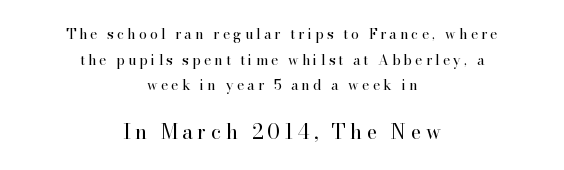
The image shows 20 px text type, upright; set centered, line spacing 1.83x, unusually wide letter spacing (+0.23 em), not underlined; the second (bottom) block is 1.43x larger.
